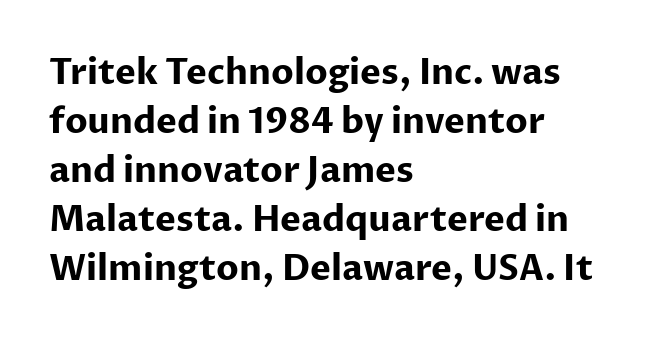
Any mark beneath the type? The region is blank. You can tell from the bare stems that sans-serif type was used. Interline gaps are of average width in this sample. Nope, not italic — everything's standing straight. The setting favours the left margin, as ordinary paragraphs usually do.
